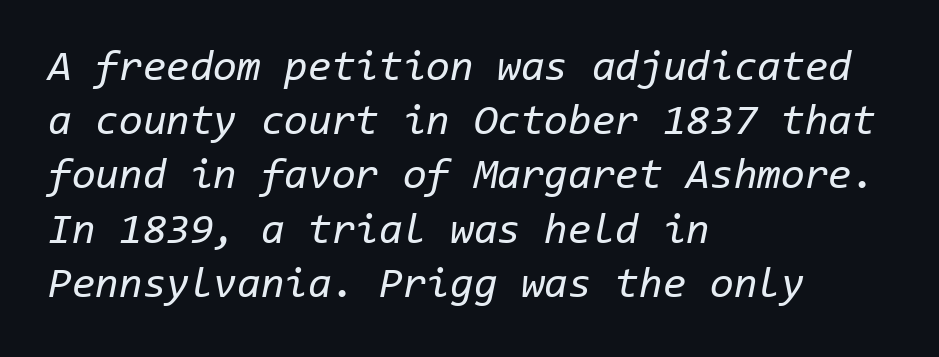
The image shows 43 px regular-weight type, italic (leaning right), monospaced; set left-aligned, normal line spacing (1.26x), normal letter spacing, not underlined; low stroke contrast and a medium x-height.
